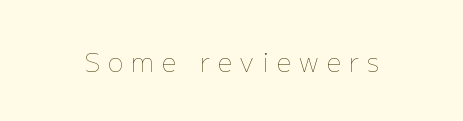
The image shows 26 px text type, upright; set unusually wide letter spacing (+0.31 em), not underlined.
